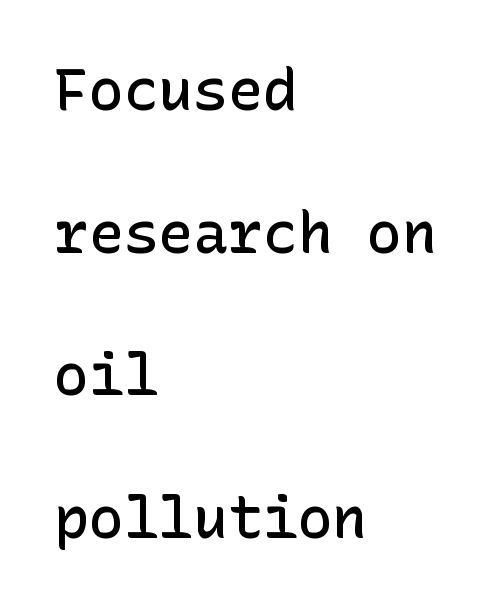
{"serif": "no", "italic": "no", "bold": "semi", "weight": "semibold", "width": "normal", "stroke_contrast": "low", "x_height": "medium", "underline": "no", "align": "left", "line_spacing": "loose", "line_spacing_ratio": 2.46, "letter_spacing": "normal", "letter_spacing_em": 0.0, "glyph_px": 58}
